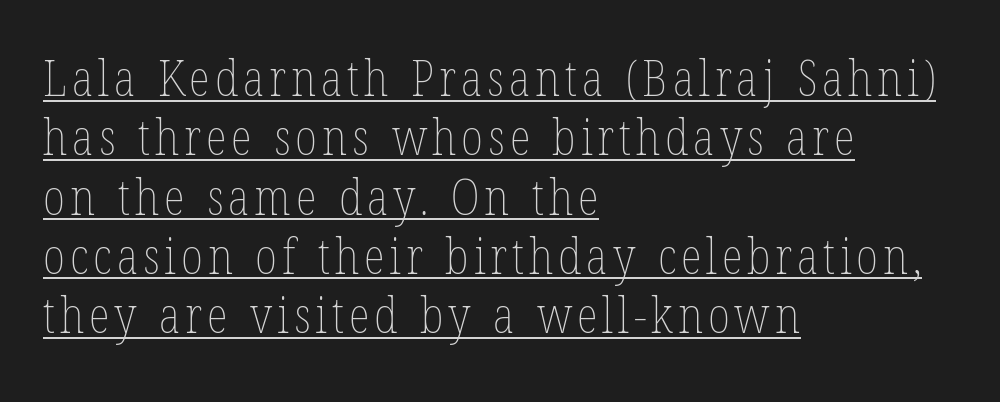
The image shows 49 px thin, condensed type, upright; set left-aligned, line spacing 1.21x, underlined; low stroke contrast and a medium x-height.
